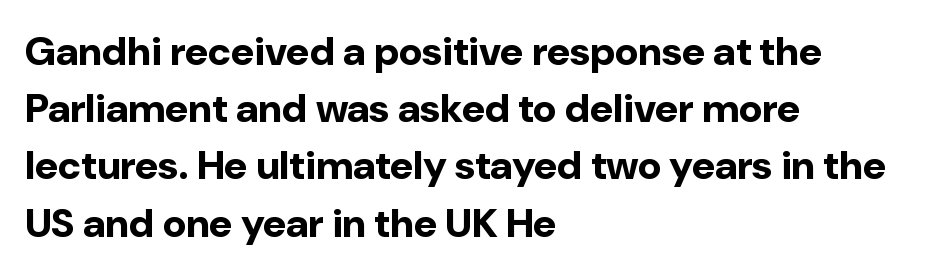
The image shows 40 px bold sans-serif type, upright; set left-aligned, normal line spacing (1.43x), normal letter spacing, not underlined; low stroke contrast and a medium x-height.
